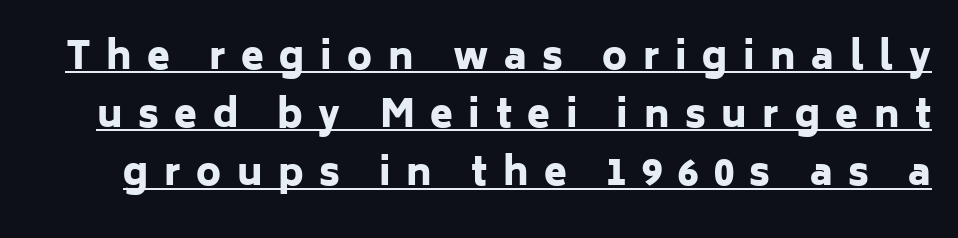
Check the space under the baseline: a stroke is drawn there. The letterforms stand isolated, each surrounded by extra space. This sample uses an upright cut, with every glyph sitting square on the baseline. The rendering uses a moderate line-height, typical for paragraphs. Serifs: no, the terminals of the letterforms are clean. Think of a printed novel: that variable character pitch is what you see here.
